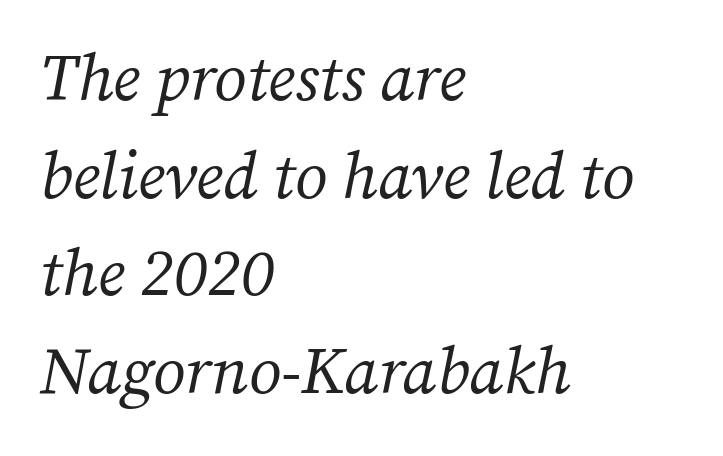
The image shows 66 px regular-weight serif type, italic (leaning right); set left-aligned, normal line spacing (1.48x), normal letter spacing, not underlined; medium stroke contrast and a medium x-height.
